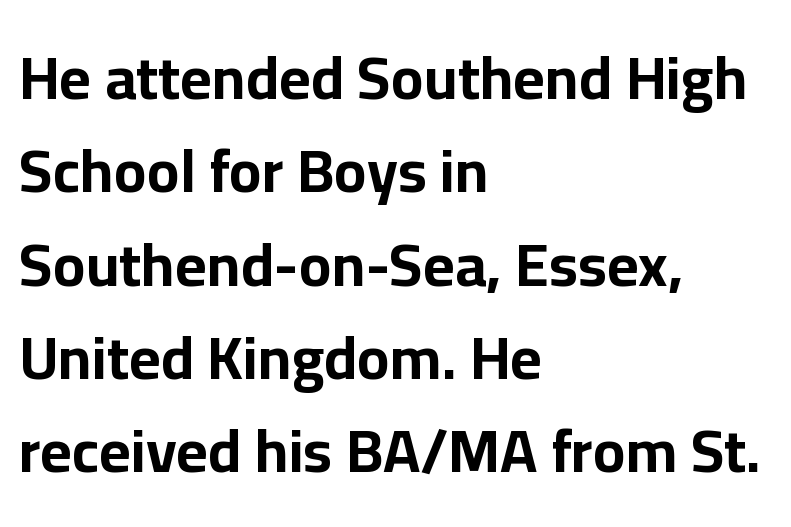
{"serif": "no", "italic": "no", "bold": "yes", "weight": "bold", "width": "normal", "stroke_contrast": "low", "x_height": "medium", "monospaced": "no", "underline": "no", "align": "left", "line_spacing": "normal", "line_spacing_ratio": 1.53, "letter_spacing": "normal", "letter_spacing_em": 0.0, "glyph_px": 61}
